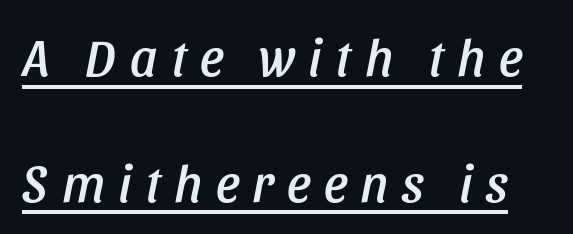
{"italic": "yes", "lean": "right", "slant_degrees": 11, "width": "condensed", "stroke_contrast": "low", "x_height": "large", "monospaced": "no", "underline": "yes", "line_spacing": "loose", "line_spacing_ratio": 2.42, "letter_spacing": "wide", "letter_spacing_em": 0.26, "glyph_px": 52}
